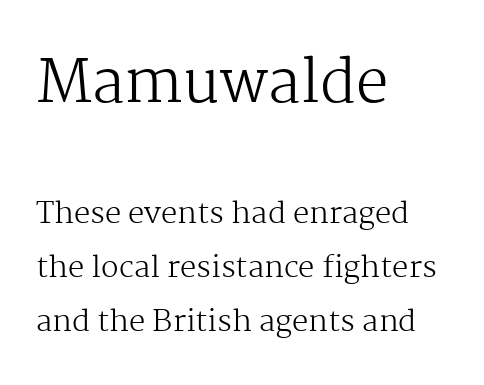
The image shows 58 px regular-weight serif type, upright; set left-aligned, line spacing 1.86x, normal letter spacing, not underlined; the first (top) block is 2.0x larger; medium stroke contrast and a medium x-height.
